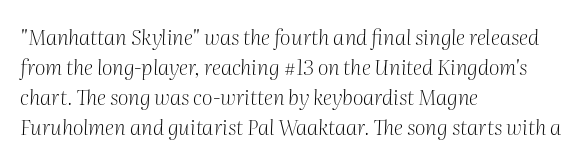
Q: Is the text bold? A: No.
Q: Is the text italic (slanted)? A: Yes, it leans right by about 2 degrees.
Q: Is the text underlined? A: No.
Q: How is the paragraph aligned? A: Left-aligned.
Q: Is the spacing between letters normal or unusually wide? A: Normal.
Q: Is the spacing between lines tight, normal or loose? A: Normal.
